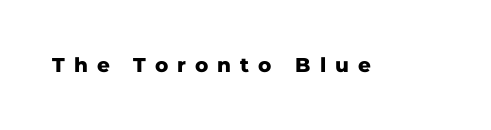
{"italic": "no", "bold": "yes", "underline": "no", "letter_spacing": "wide", "letter_spacing_em": 0.45, "glyph_px": 20}
